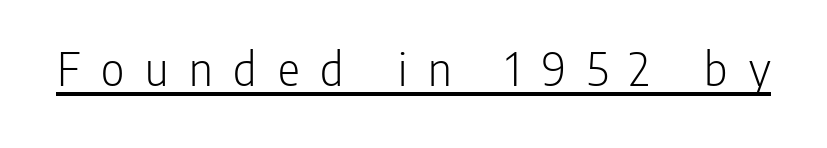
Q: Is the text bold? A: No.
Q: Is the text italic (slanted)? A: No, it is upright.
Q: Is the typeface a serif or a sans-serif typeface? A: Sans-serif.
Q: Is the text underlined? A: Yes.
Q: Is the spacing between letters normal or unusually wide? A: Unusually wide.
Q: Width (condensed, normal, or wide)? A: Condensed.
Q: Stroke contrast? A: Low.
Q: x-height? A: Medium.
Q: Monospaced? A: No.
